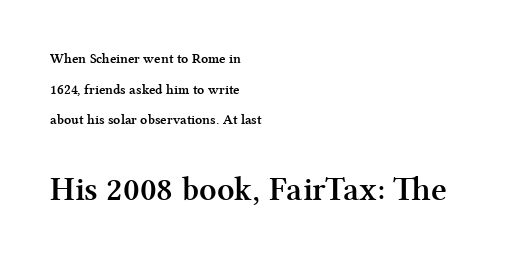
The block sitting lower on the canvas is the one with enlarged characters. Bold? Absolutely — the strokes are thick and heavy. The passage shown is typeset with a serif family. The leading is generous, giving the passage an open texture.
